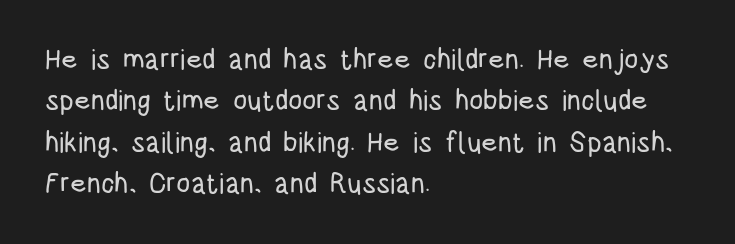
The image shows 28 px condensed sans-serif type, upright; set left-aligned, normal line spacing (1.48x), normal letter spacing, not underlined; low stroke contrast and a large x-height.
